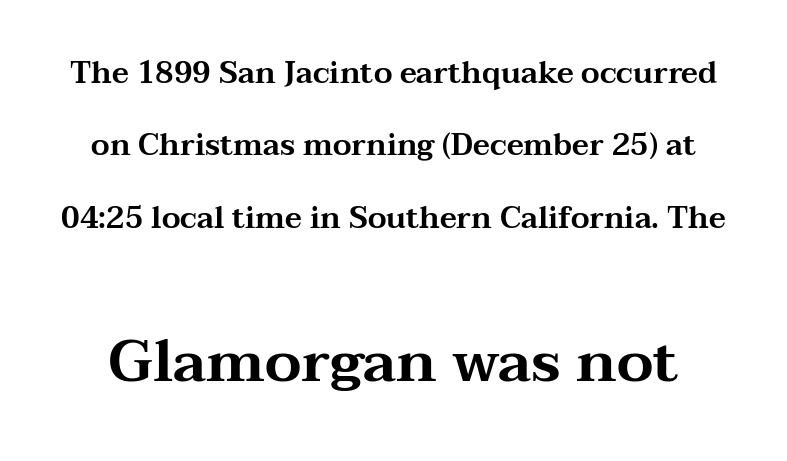
{"serif": "yes", "italic": "no", "width": "wide", "stroke_contrast": "medium", "x_height": "medium", "monospaced": "no", "underline": "no", "line_spacing": "loose", "line_spacing_ratio": 2.41, "letter_spacing": "normal", "letter_spacing_em": 0.0, "larger_block": "second", "size_ratio": 1.97, "glyph_px": 59}
